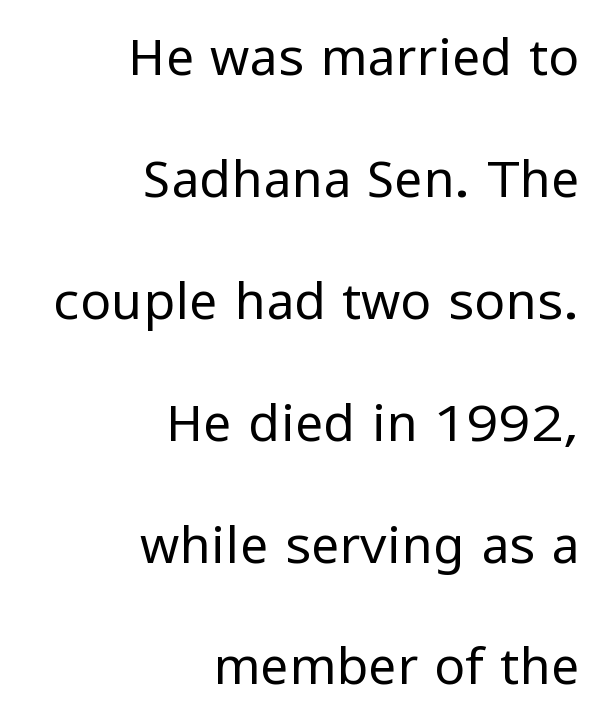
A typesetter would call this proportional, since set widths differ per character. Every stem runs plumb, perpendicular to the baseline. Unlike a traditional serif, this face leaves its strokes unadorned. Nothing unusual about the tracking: characters are spaced as the font intends. Nobody drew a line under any word here. All the whitespace from short lines collects on the left.
